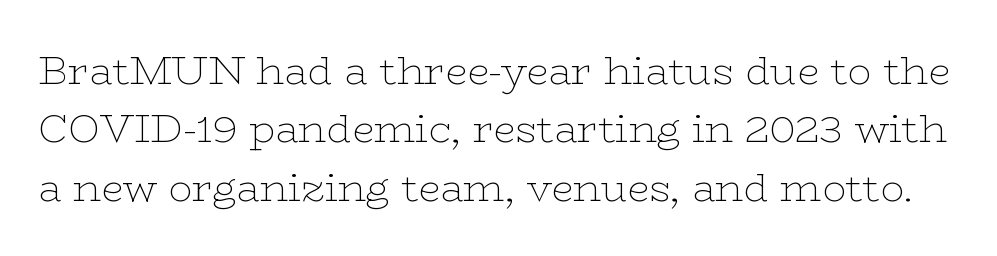
The image shows 40 px thin, wide serif type, upright; set normal line spacing (1.46x), normal letter spacing, not underlined; low stroke contrast and a medium x-height.
